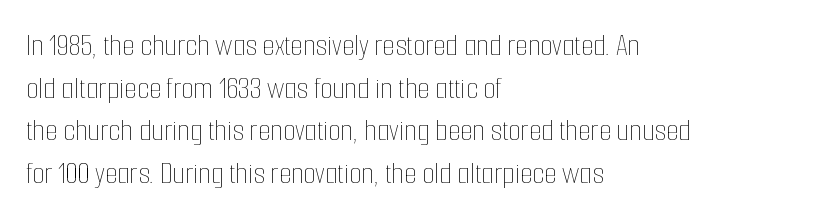
The image shows 32 px thin, condensed type, upright; set left-aligned, normal line spacing (1.33x), normal letter spacing, not underlined; low stroke contrast and a medium x-height.
